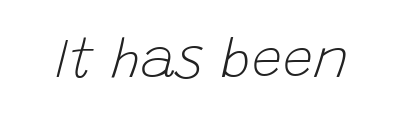
The image shows 54 px light type, italic (leaning right); set normal letter spacing, not underlined; low stroke contrast and a large x-height.
